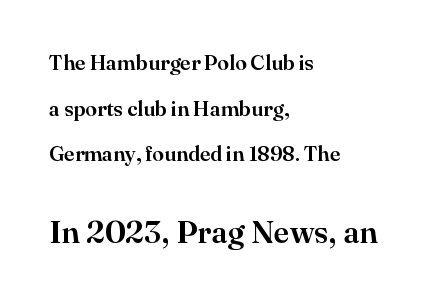
The image shows 32 px serif type, upright; set left-aligned, loose line spacing (2.17x), normal letter spacing, not underlined; the second (bottom) block is 1.52x larger; high stroke contrast and a small x-height.
